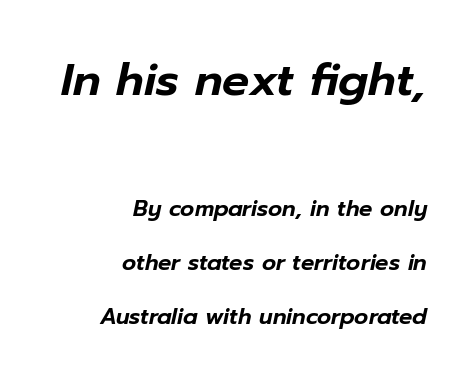
Q: Is the text italic (slanted)? A: Yes, it leans right by about 12 degrees.
Q: Is the text underlined? A: No.
Q: How is the paragraph aligned? A: Right-aligned.
Q: Is the spacing between letters normal or unusually wide? A: Normal.
Q: Is the spacing between lines tight, normal or loose? A: Loose.
Q: Which block of text is set in a larger size, the first (top) or the second (bottom)? A: The first (top) one.
Q: Width (condensed, normal, or wide)? A: Normal.
Q: Stroke contrast? A: Low.
Q: x-height? A: Medium.
Q: Monospaced? A: No.
